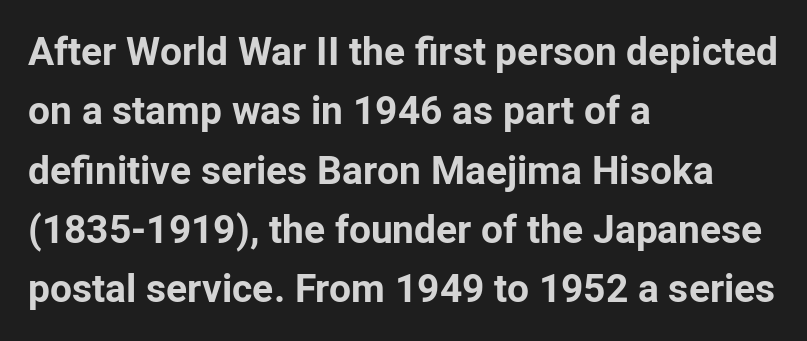
{"serif": "no", "italic": "no", "bold": "yes", "weight": "bold", "width": "normal", "stroke_contrast": "low", "x_height": "medium", "monospaced": "no", "underline": "no", "align": "left", "line_spacing": "normal", "line_spacing_ratio": 1.52, "letter_spacing": "normal", "letter_spacing_em": 0.0, "glyph_px": 39}
